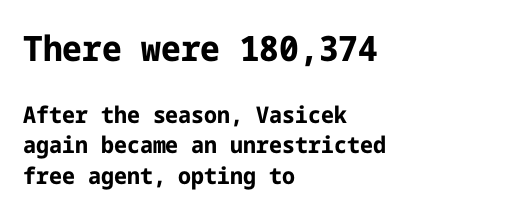
The image shows 35 px bold sans-serif type, upright; set left-aligned, normal line spacing (1.33x), normal letter spacing, not underlined; the first (top) block is 1.52x larger; low stroke contrast and a medium x-height.
